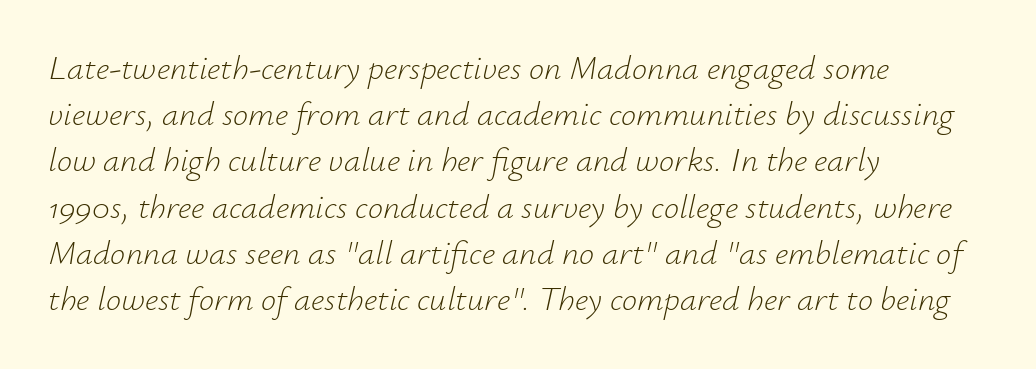
The image shows 34 px light type, italic (leaning right); set left-aligned, normal line spacing (1.36x), normal letter spacing, not underlined; low stroke contrast and a small x-height.
